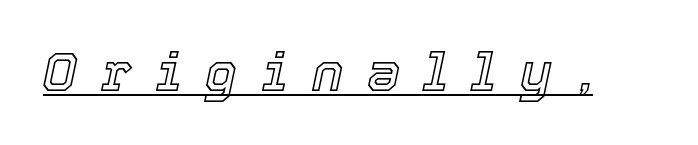
The image shows 53 px text type, italic (leaning right); set unusually wide letter spacing (+0.45 em), underlined; a medium x-height.
